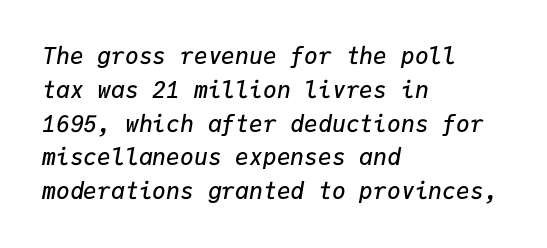
The letterforms sit shoulder to shoulder at normal distance. The words here are not underlined. In CSS terms this would be text-align: left. Compared with ordinary roman type, these characters are visibly tilted. How would I describe the line gaps? Plain and ordinary.
